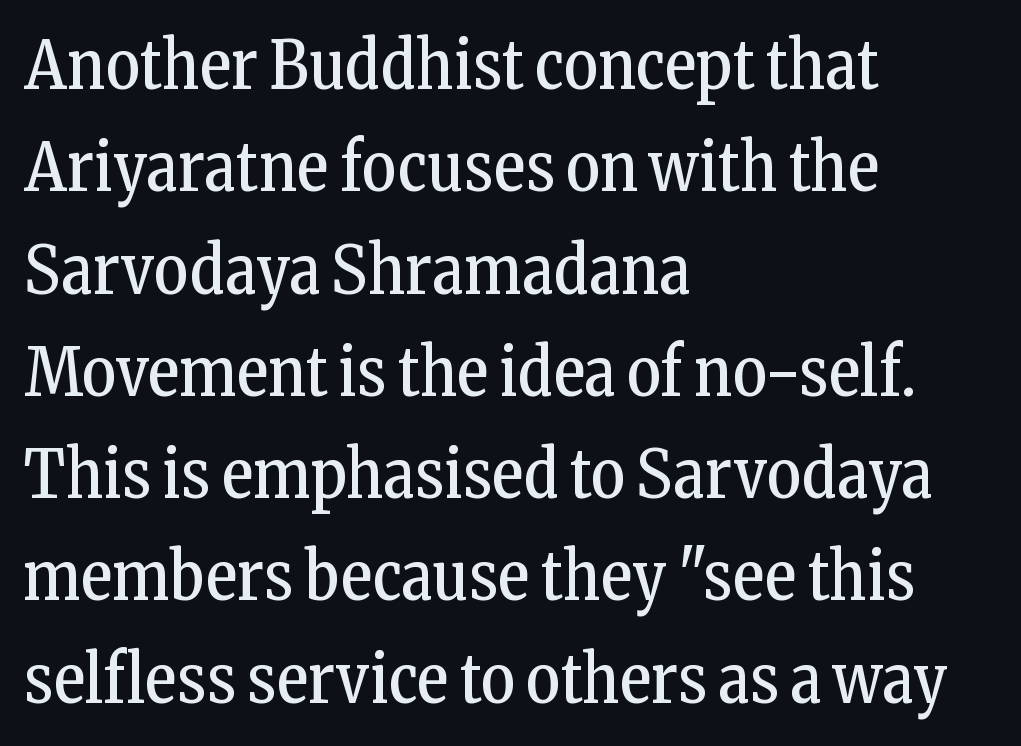
The image shows 66 px regular-weight, condensed serif type, upright; set left-aligned, normal line spacing (1.55x), normal letter spacing, not underlined; low stroke contrast and a medium x-height.
